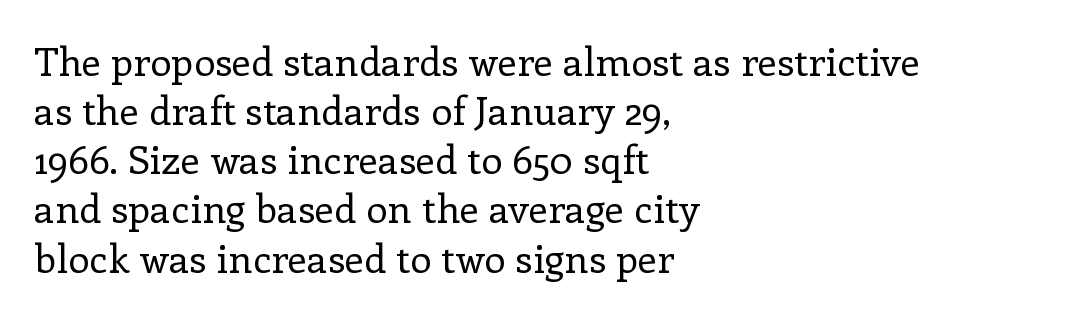
The image shows 39 px regular-weight serif type, upright; set left-aligned, normal line spacing (1.26x), normal letter spacing, not underlined; low stroke contrast and a medium x-height.
